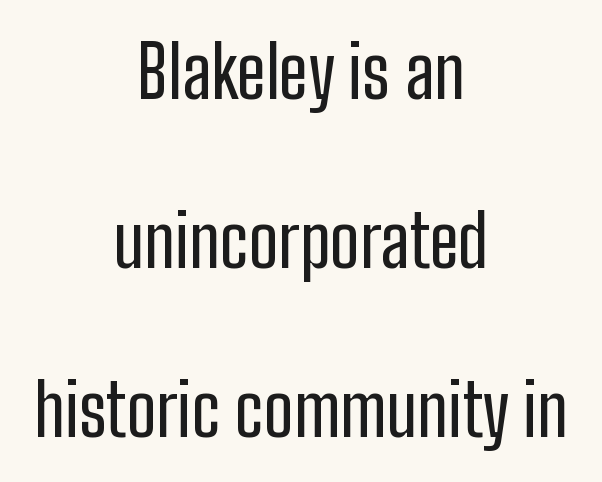
The setting favours the middle, as headings and verse often do. Only glyphs here, with clear space below each row. Nothing unusual about the tracking: characters are spaced as the font intends. The letters advance in unequal steps, a hallmark of proportional type. Letterform terminals end flat and unadorned throughout the passage. Every character sits straight up, as roman type does.
